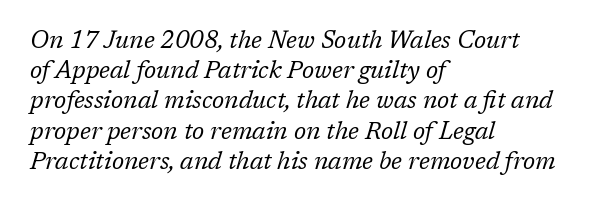
The image shows 24 px text type, italic (leaning right); set left-aligned, normal line spacing (1.26x), normal letter spacing, not underlined.
